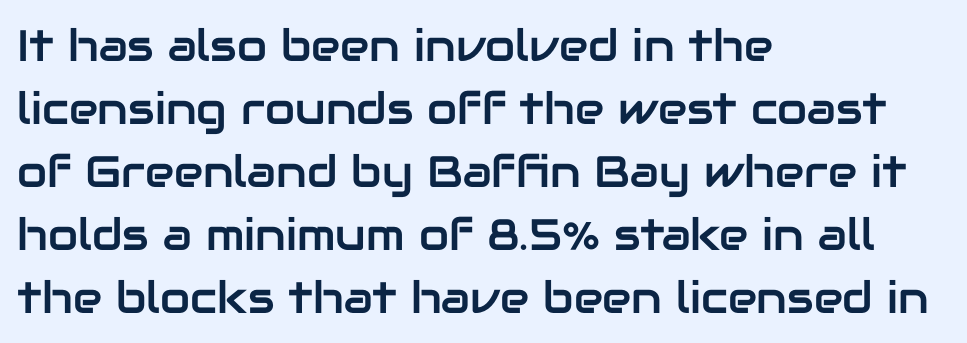
Proportional: the letters do not fall into vertical columns. This rendering features lettering with no underline. The leading is moderate, giving the passage an even texture. Ordinary non-slanted type is in use. To sum up the face: it is a sans, with no serifs. Letter spacing: default.
